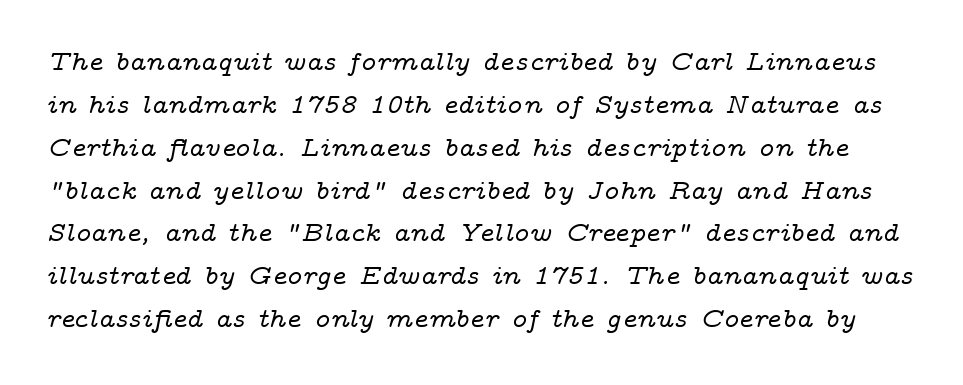
{"serif": "yes", "italic": "yes", "lean": "right", "slant_degrees": 14, "width": "wide", "stroke_contrast": "low", "x_height": "medium", "monospaced": "no", "underline": "no", "line_spacing": "normal", "line_spacing_ratio": 1.53, "letter_spacing": "normal", "letter_spacing_em": 0.0, "glyph_px": 28}
